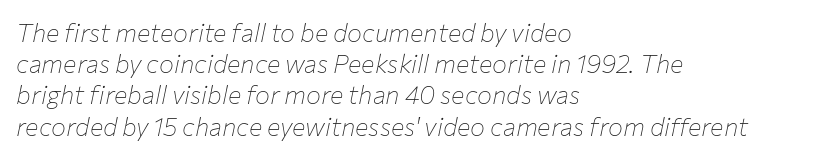
Line beginnings align vertically; line endings do not. This block has exactly the height ordinary leading produces. The lettering tilts uniformly, giving the passage an italic look. Lines of text with bare space underneath.
